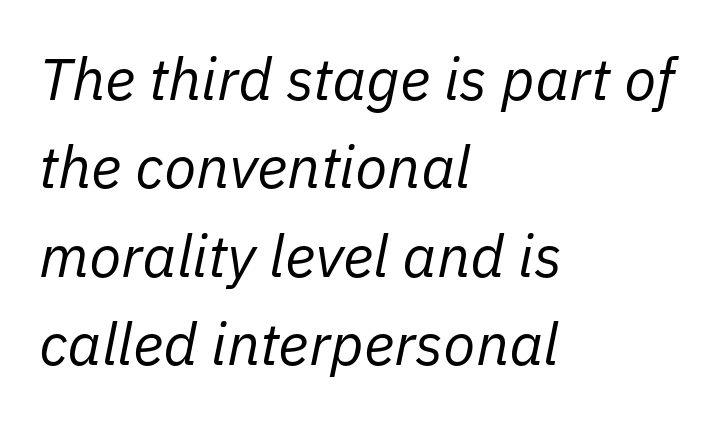
{"italic": "yes", "lean": "right", "slant_degrees": 11, "bold": "no", "weight": "regular", "width": "normal", "stroke_contrast": "low", "x_height": "medium", "monospaced": "no", "underline": "no", "align": "left", "line_spacing": "normal", "line_spacing_ratio": 1.5, "letter_spacing": "normal", "letter_spacing_em": 0.0, "glyph_px": 59}
